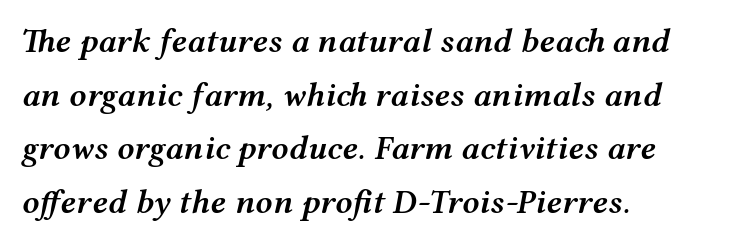
{"italic": "yes", "lean": "right", "slant_degrees": 12, "bold": "semi", "weight": "semibold", "width": "wide", "stroke_contrast": "medium", "x_height": "medium", "monospaced": "no", "underline": "no", "align": "left", "line_spacing": "normal", "line_spacing_ratio": 1.58, "letter_spacing": "normal", "letter_spacing_em": 0.0, "glyph_px": 34}
